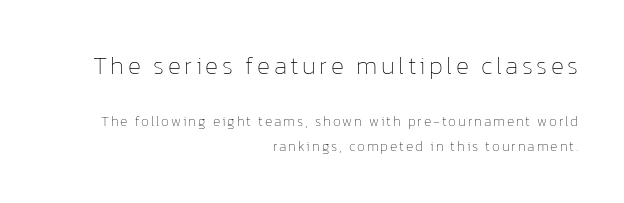
{"italic": "no", "bold": "no", "underline": "no", "align": "right", "line_spacing_ratio": 1.76, "larger_block": "first", "size_ratio": 1.79, "glyph_px": 25}
